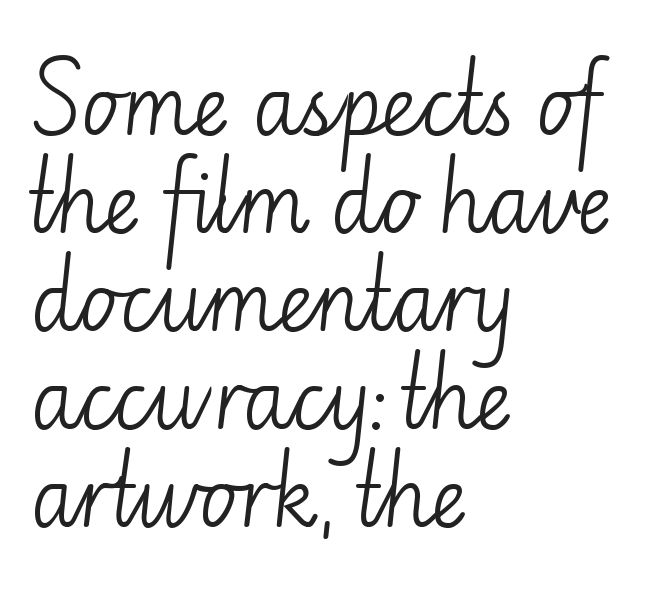
Visually the block forms a straight wall on the left and a jagged coastline on the right. The font sits on the lighter half of the weight spectrum, regular included. Each letter keeps its own natural width here, so spacing adapts to shape.
